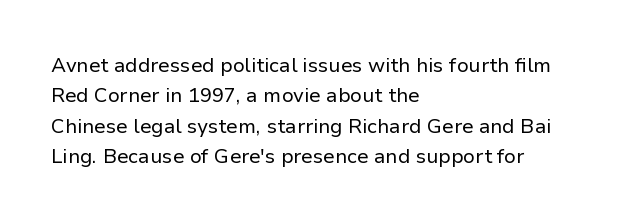
The typesetting does not lean heavy: it is not bold. Words appear dense and cohesive because spacing is normal. Every character sits straight up, as roman type does. What's the leading like? Ordinary, nothing unusual. Glance below the letters and you will spot only blank space.
